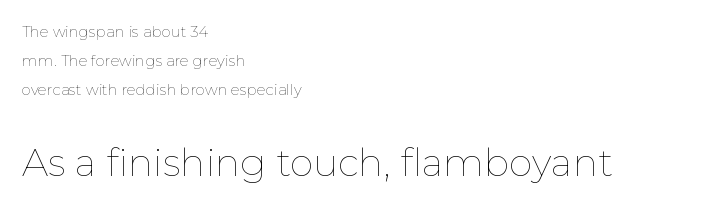
Each row of text sits above clean, open space. The vertical gap from one line to the next is large. Letter spacing: default. Line beginnings align vertically; line endings do not. Characters remain perfectly vertical along every line.
